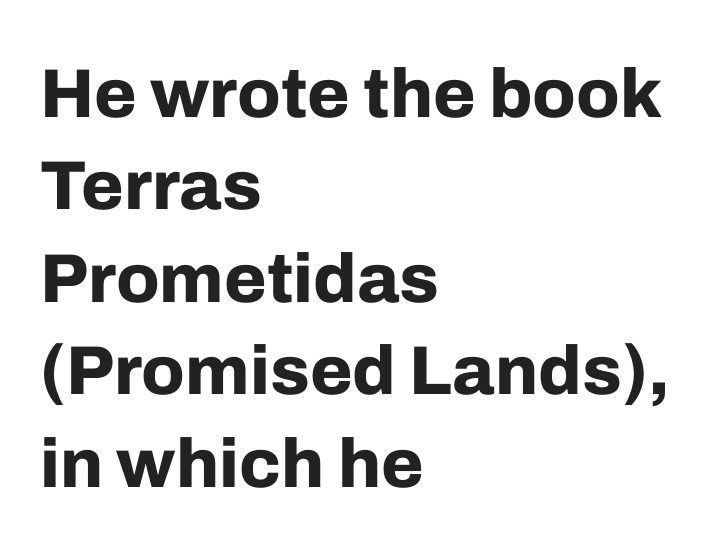
Q: Is the text bold? A: Yes.
Q: Is the text italic (slanted)? A: No, it is upright.
Q: Is the typeface a serif or a sans-serif typeface? A: Sans-serif.
Q: Is the text underlined? A: No.
Q: How is the paragraph aligned? A: Left-aligned.
Q: Is the spacing between letters normal or unusually wide? A: Normal.
Q: Is the spacing between lines tight, normal or loose? A: Normal.
Q: Width (condensed, normal, or wide)? A: Normal.
Q: Stroke contrast? A: Low.
Q: x-height? A: Medium.
Q: Monospaced? A: No.
